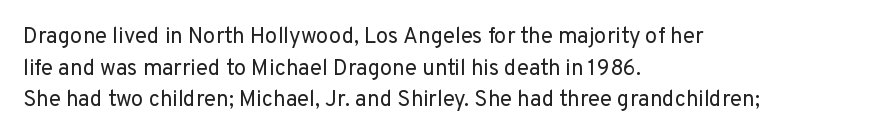
The image shows 22 px text type, upright; set left-aligned, normal line spacing (1.44x), normal letter spacing, not underlined.
